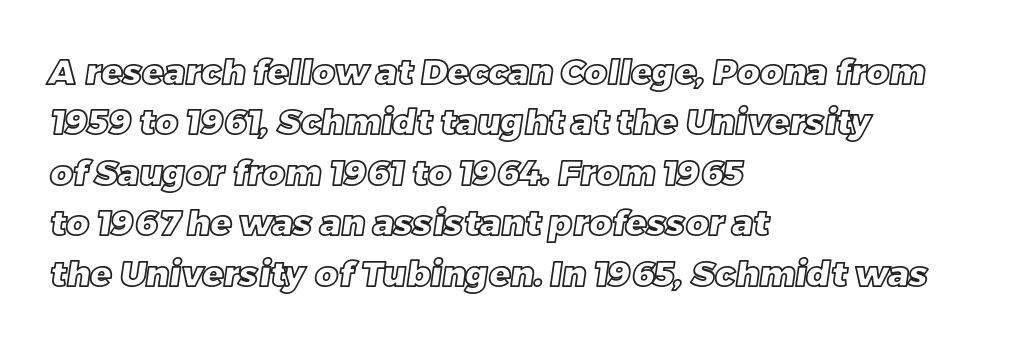
The image shows 35 px text type; set left-aligned, normal line spacing (1.44x), normal letter spacing, not underlined; a large x-height.
